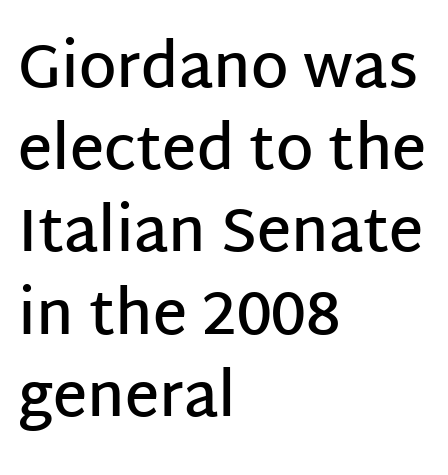
{"serif": "no", "italic": "no", "bold": "semi", "weight": "semibold", "width": "normal", "stroke_contrast": "low", "x_height": "large", "monospaced": "no", "underline": "no", "align": "left", "line_spacing": "normal", "line_spacing_ratio": 1.37, "letter_spacing": "normal", "letter_spacing_em": 0.0, "glyph_px": 60}
